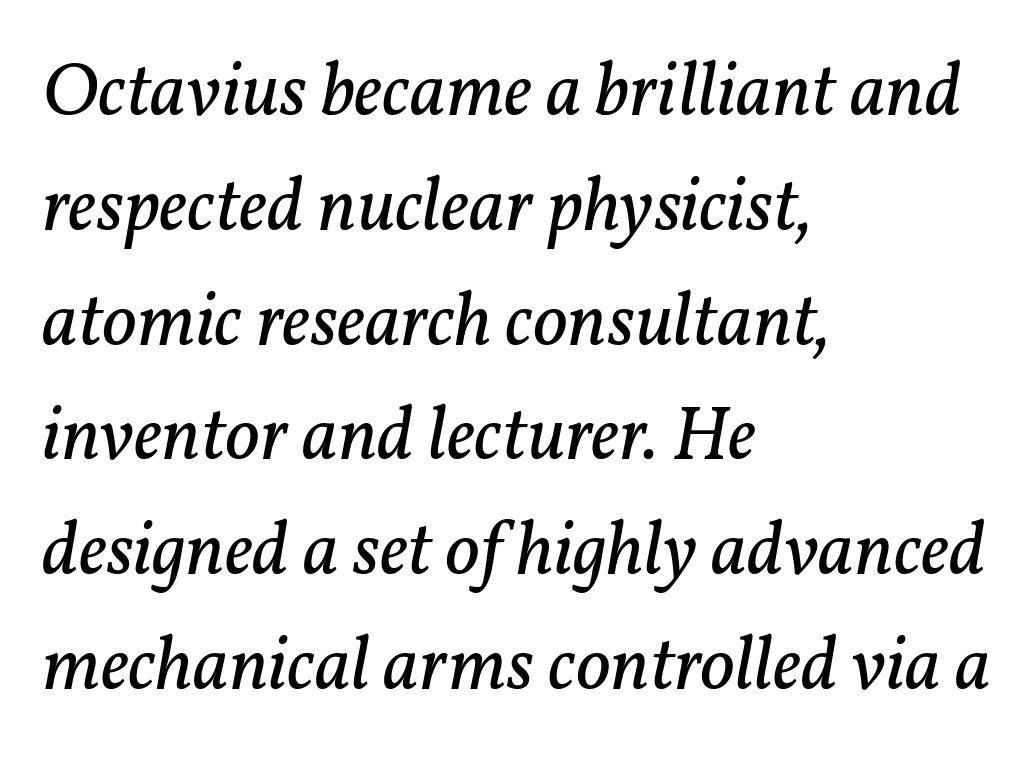
The image shows 76 px regular-weight serif type, italic (leaning right); set left-aligned, normal line spacing (1.51x), normal letter spacing, not underlined; low stroke contrast and a medium x-height.
